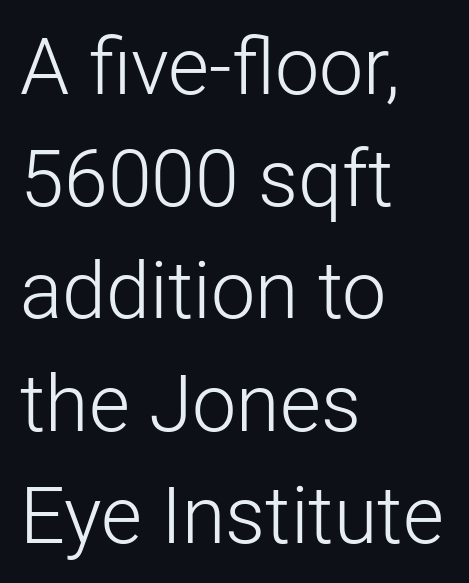
{"serif": "no", "italic": "no", "bold": "no", "weight": "light", "width": "normal", "stroke_contrast": "low", "x_height": "medium", "monospaced": "no", "underline": "no", "align": "left", "line_spacing": "normal", "line_spacing_ratio": 1.42, "letter_spacing": "normal", "letter_spacing_em": 0.0, "glyph_px": 79}
